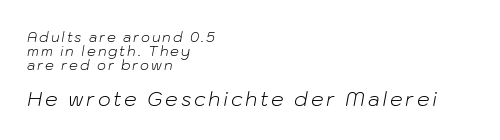
The image shows 20 px text type, italic (leaning right); set left-aligned, tight line spacing (1.01x), not underlined; the second (bottom) block is 1.43x larger.
